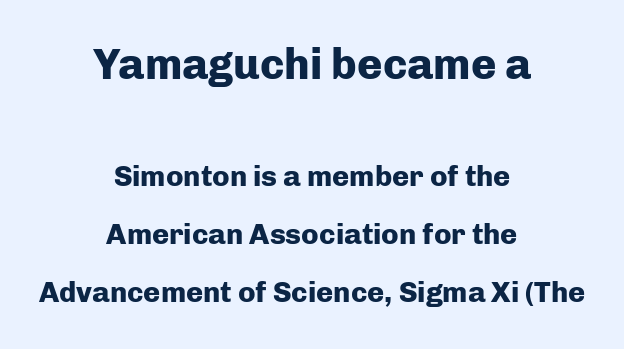
{"serif": "no", "italic": "no", "bold": "yes", "weight": "heavy", "width": "normal", "stroke_contrast": "low", "x_height": "medium", "monospaced": "no", "underline": "no", "align": "center", "line_spacing": "loose", "line_spacing_ratio": 2.0, "letter_spacing": "normal", "letter_spacing_em": 0.0, "larger_block": "first", "size_ratio": 1.48, "glyph_px": 43}
